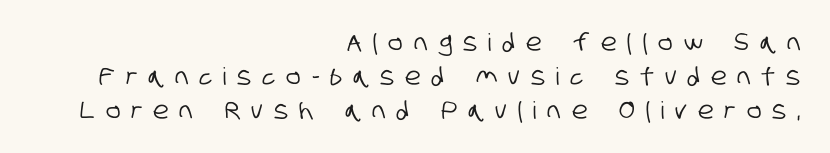
The image shows 24 px text type; set right-aligned, normal line spacing (1.41x), unusually wide letter spacing (+0.46 em), not underlined.
